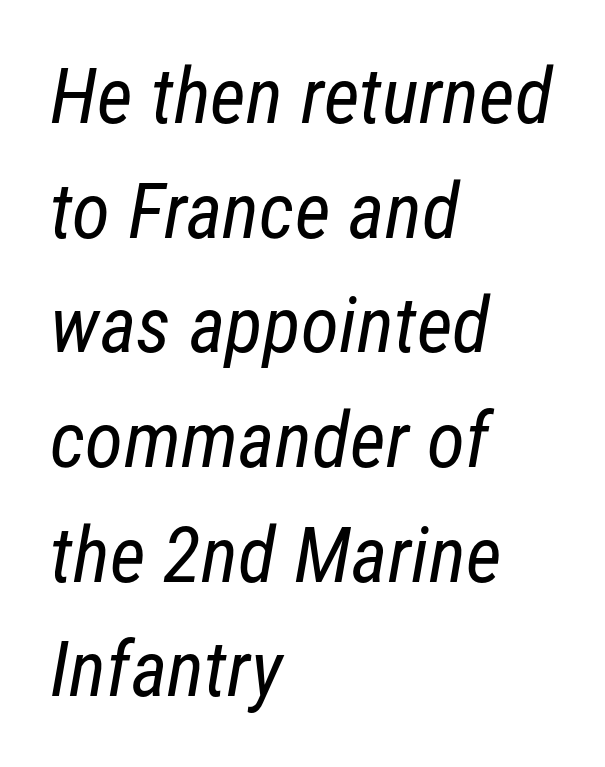
The image shows 78 px regular-weight, condensed sans-serif type; set left-aligned, normal line spacing (1.47x), normal letter spacing, not underlined; low stroke contrast and a medium x-height.
